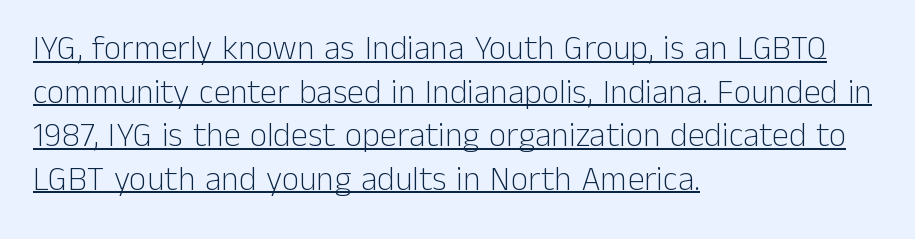
The image shows 34 px light sans-serif type, upright; set left-aligned, normal line spacing (1.28x), normal letter spacing, underlined; low stroke contrast and a medium x-height.
